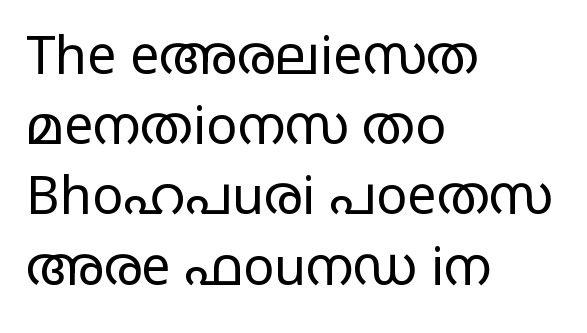
{"serif": "no", "italic": "no", "bold": "no", "weight": "regular", "width": "wide", "stroke_contrast": "low", "x_height": "large", "monospaced": "no", "underline": "no", "align": "left", "line_spacing": "normal", "line_spacing_ratio": 1.35, "letter_spacing": "normal", "letter_spacing_em": 0.0, "glyph_px": 52}
